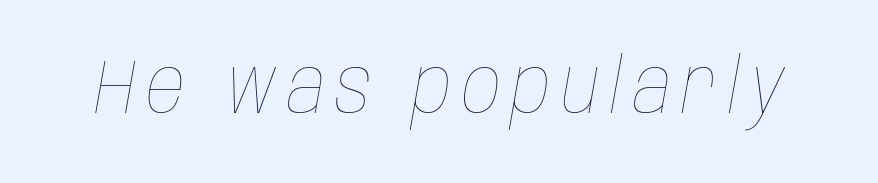
Q: Is the text bold? A: No.
Q: Is the text italic (slanted)? A: Yes, it leans right by about 10 degrees.
Q: Is the text underlined? A: No.
Q: Width (condensed, normal, or wide)? A: Condensed.
Q: Stroke contrast? A: Low.
Q: x-height? A: Large.
Q: Monospaced? A: No.
